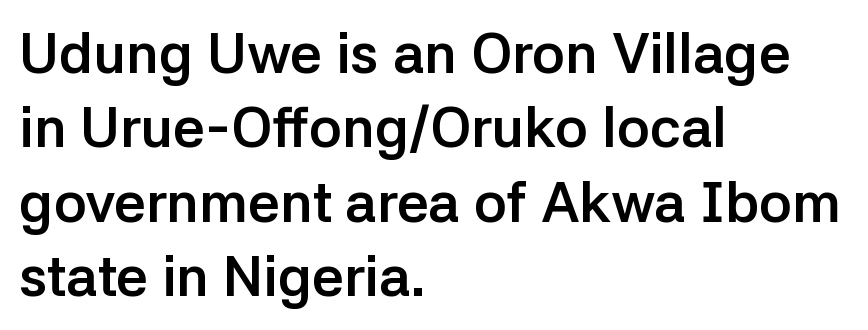
The image shows 56 px semibold sans-serif type, upright; set left-aligned, normal line spacing (1.33x), normal letter spacing, not underlined; low stroke contrast and a medium x-height.
